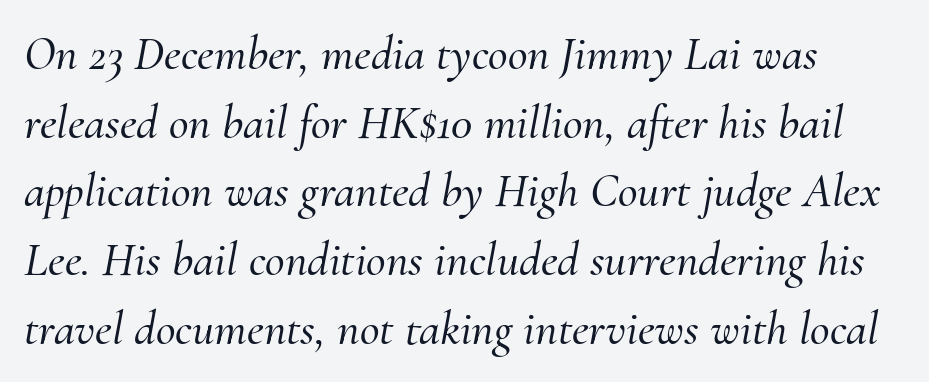
Yep, that's italic — everything's leaning. Check under the words: just untouched page. Letterform terminals end in serifs throughout the passage. Regarding leading, the lines here are spaced in the standard way. The passage shown is typed in a proportional face where columns would drift.
